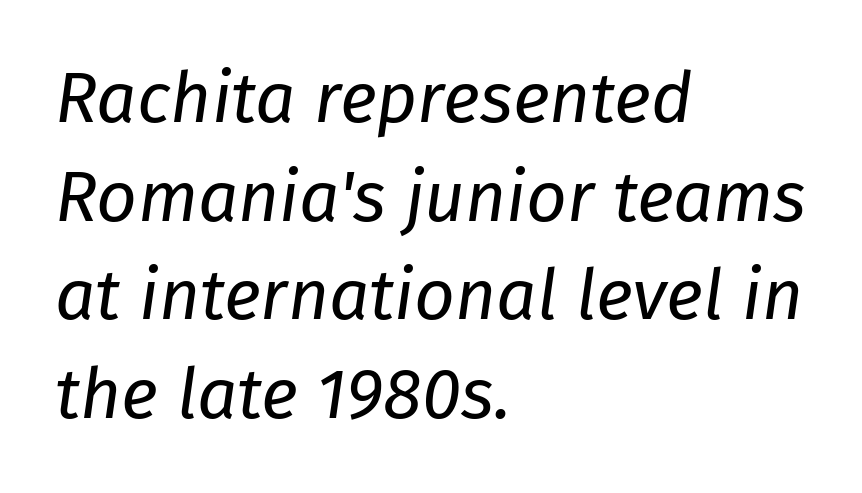
Q: Is the text bold? A: No.
Q: Is the text italic (slanted)? A: Yes, it leans right by about 8 degrees.
Q: Is the text underlined? A: No.
Q: How is the paragraph aligned? A: Left-aligned.
Q: Is the spacing between letters normal or unusually wide? A: Normal.
Q: Is the spacing between lines tight, normal or loose? A: Normal.
Q: Width (condensed, normal, or wide)? A: Normal.
Q: Stroke contrast? A: Low.
Q: x-height? A: Medium.
Q: Monospaced? A: No.
